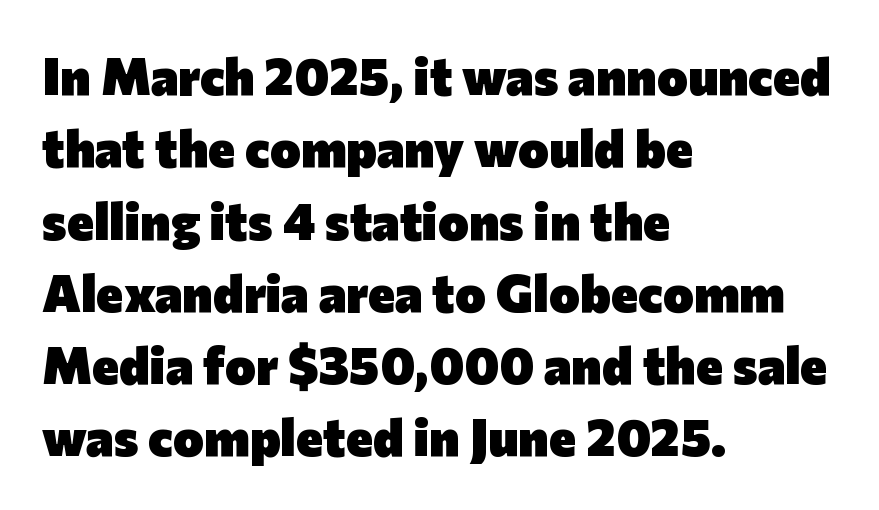
{"serif": "no", "italic": "no", "bold": "yes", "weight": "heavy", "width": "normal", "stroke_contrast": "low", "x_height": "medium", "monospaced": "no", "underline": "no", "align": "left", "line_spacing": "normal", "line_spacing_ratio": 1.39, "letter_spacing": "normal", "letter_spacing_em": 0.0, "glyph_px": 52}
